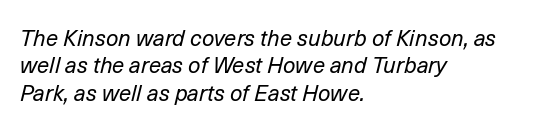
Q: Is the text bold? A: No.
Q: Is the text italic (slanted)? A: Yes, it leans right by about 14 degrees.
Q: Is the text underlined? A: No.
Q: How is the paragraph aligned? A: Left-aligned.
Q: Is the spacing between letters normal or unusually wide? A: Normal.
